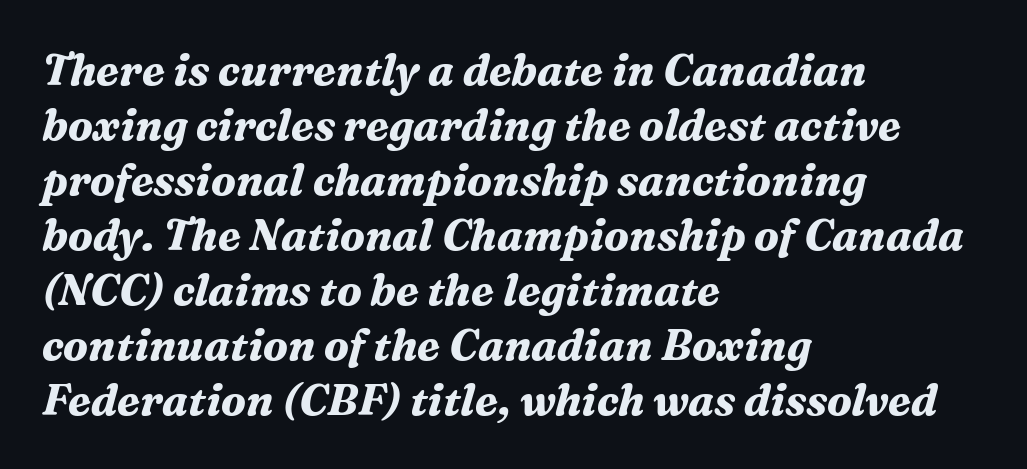
Q: Is the text bold? A: Yes.
Q: Is the text italic (slanted)? A: Yes, it leans right by about 16 degrees.
Q: Is the typeface a serif or a sans-serif typeface? A: Serif.
Q: Is the text underlined? A: No.
Q: How is the paragraph aligned? A: Left-aligned.
Q: Is the spacing between letters normal or unusually wide? A: Normal.
Q: Is the spacing between lines tight, normal or loose? A: Normal.
Q: Width (condensed, normal, or wide)? A: Normal.
Q: Stroke contrast? A: Medium.
Q: x-height? A: Medium.
Q: Monospaced? A: No.
